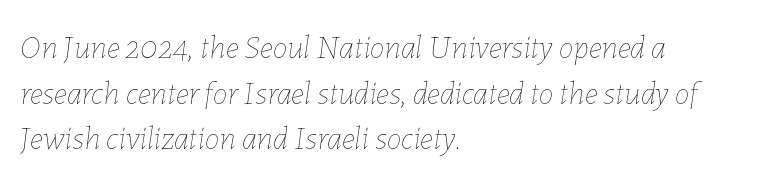
Q: Is the text bold? A: No.
Q: Is the text italic (slanted)? A: Yes, it leans right by about 7 degrees.
Q: Is the text underlined? A: No.
Q: How is the paragraph aligned? A: Left-aligned.
Q: Is the spacing between letters normal or unusually wide? A: Normal.
Q: Is the spacing between lines tight, normal or loose? A: Normal.
Q: Width (condensed, normal, or wide)? A: Normal.
Q: Stroke contrast? A: Low.
Q: x-height? A: Medium.
Q: Monospaced? A: No.
